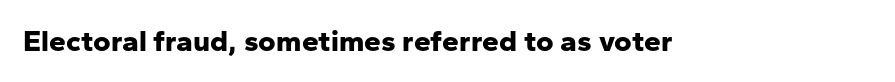
{"serif": "no", "italic": "no", "bold": "yes", "weight": "bold", "width": "normal", "stroke_contrast": "low", "x_height": "medium", "monospaced": "no", "underline": "no", "letter_spacing": "normal", "letter_spacing_em": 0.0, "glyph_px": 30}
